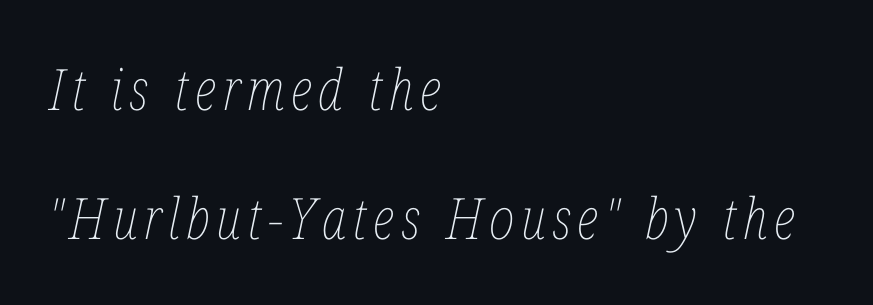
{"italic": "yes", "lean": "right", "slant_degrees": 12, "bold": "no", "weight": "thin", "width": "condensed", "stroke_contrast": "low", "x_height": "medium", "monospaced": "no", "underline": "no", "align": "left", "line_spacing": "loose", "line_spacing_ratio": 2.26, "glyph_px": 57}
